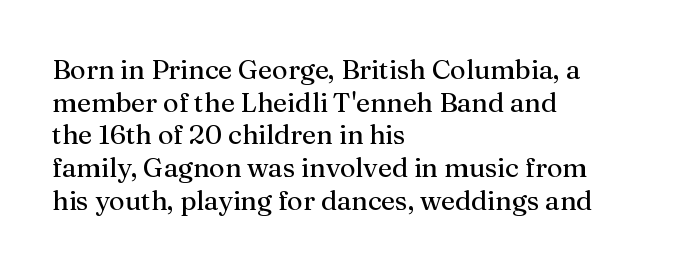
Q: Is the text bold? A: No.
Q: Is the text italic (slanted)? A: No, it is upright.
Q: Is the text underlined? A: No.
Q: How is the paragraph aligned? A: Left-aligned.
Q: Is the spacing between letters normal or unusually wide? A: Normal.
